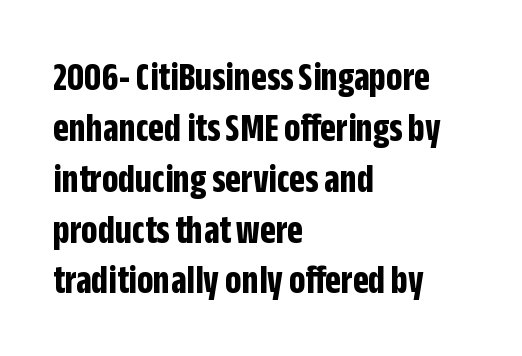
Q: Is the text bold? A: Yes.
Q: Is the text italic (slanted)? A: No, it is upright.
Q: Is the typeface a serif or a sans-serif typeface? A: Sans-serif.
Q: Is the text underlined? A: No.
Q: How is the paragraph aligned? A: Left-aligned.
Q: Is the spacing between letters normal or unusually wide? A: Normal.
Q: Width (condensed, normal, or wide)? A: Condensed.
Q: Stroke contrast? A: Low.
Q: x-height? A: Large.
Q: Monospaced? A: No.
